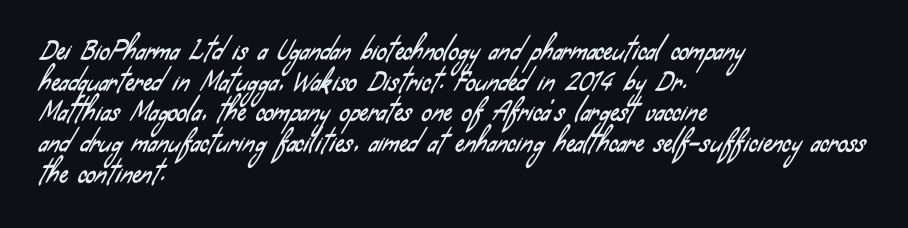
These lines keep a tight, regular rhythm from letter to letter. Only glyphs here, with clear space below each row. All the whitespace from short lines collects on the right.
